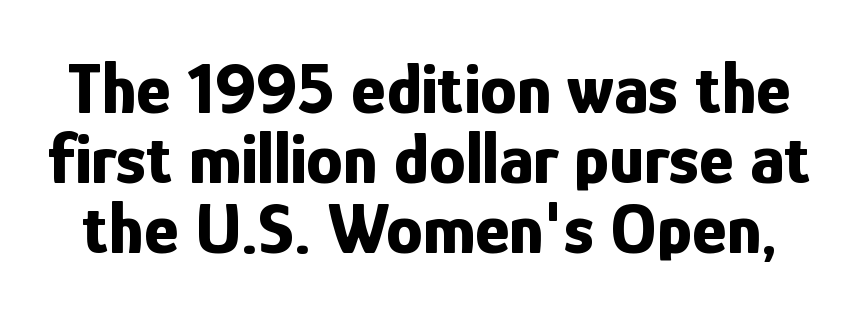
{"serif": "no", "italic": "no", "bold": "yes", "weight": "bold", "width": "condensed", "stroke_contrast": "low", "x_height": "medium", "monospaced": "no", "underline": "no", "line_spacing": "tight", "line_spacing_ratio": 0.96, "letter_spacing": "normal", "letter_spacing_em": 0.0, "glyph_px": 73}
